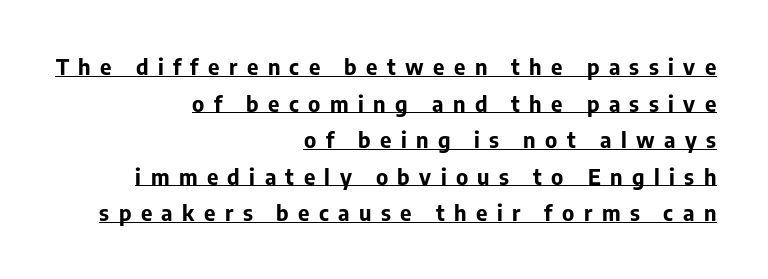
{"italic": "no", "bold": "yes", "underline": "yes", "align": "right", "line_spacing": "normal", "line_spacing_ratio": 1.66, "letter_spacing": "wide", "letter_spacing_em": 0.43, "glyph_px": 22}
